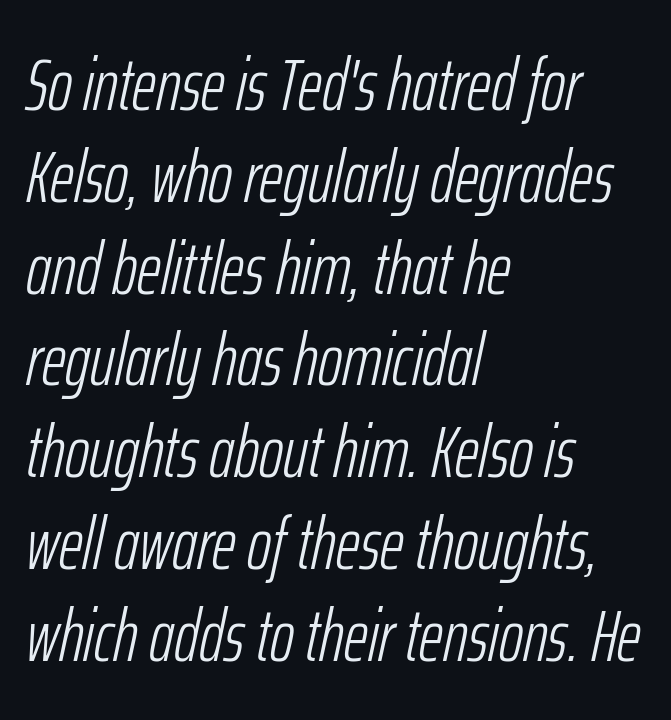
{"italic": "yes", "lean": "right", "slant_degrees": 12, "bold": "no", "weight": "light", "width": "condensed", "stroke_contrast": "low", "x_height": "medium", "monospaced": "no", "underline": "no", "align": "left", "line_spacing_ratio": 1.24, "letter_spacing": "normal", "letter_spacing_em": 0.0, "glyph_px": 74}
